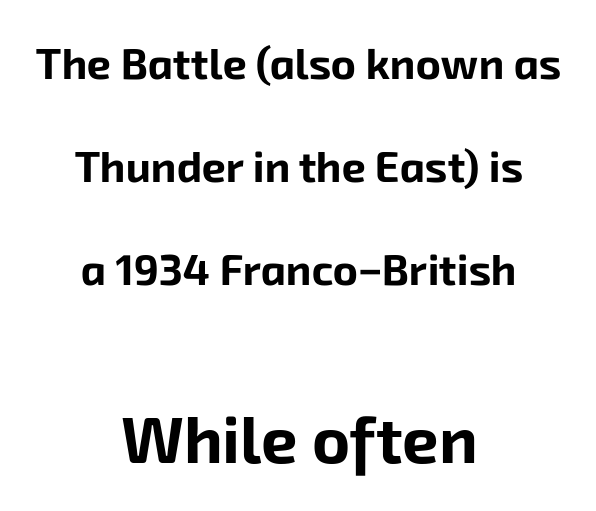
Between these two stacked blocks, the lower one wins on size. What's the leading like? Stretched, with rows far apart. Here the designer chose a conventional face with non-uniform glyph widths. The strokes are fattened all the way to bold. Each row of text sits above clean, open space. Does the type have serifs? No, each stem ends abruptly.
